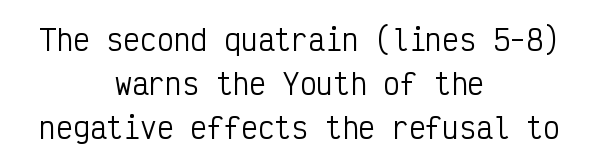
The image shows 28 px regular-weight, condensed sans-serif type, upright, monospaced; set centered, normal line spacing (1.57x), normal letter spacing, not underlined; low stroke contrast and a medium x-height.
